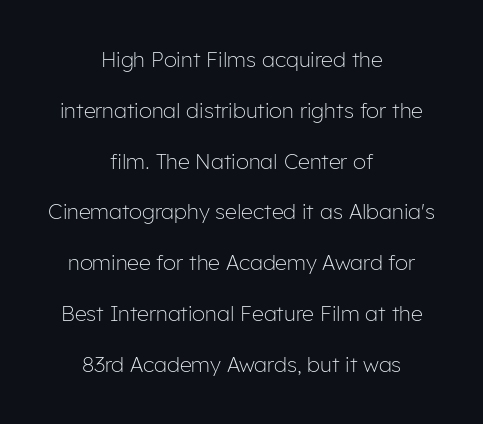
The image shows 21 px text type, upright; set centered, loose line spacing (2.42x), normal letter spacing, not underlined.
